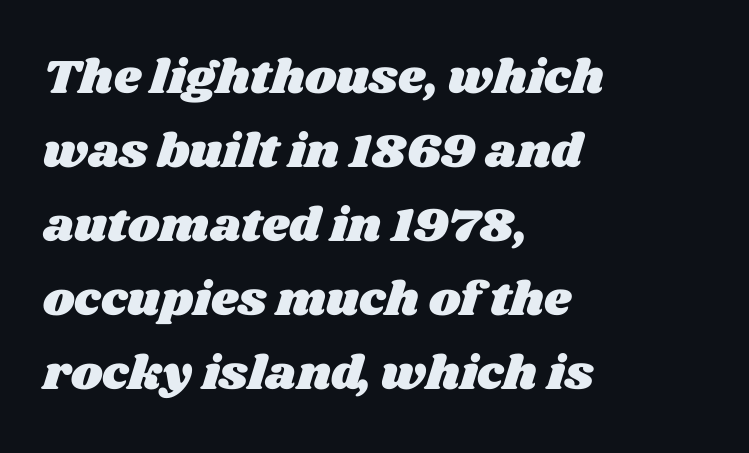
The passage shown is not underscored anywhere. The paragraph has a hard left edge and a soft right edge. Between one letter and the next there's only the usual sliver of space. Students, observe: this is what conventionally led text looks like. The letters advance in unequal steps, a hallmark of proportional type.
